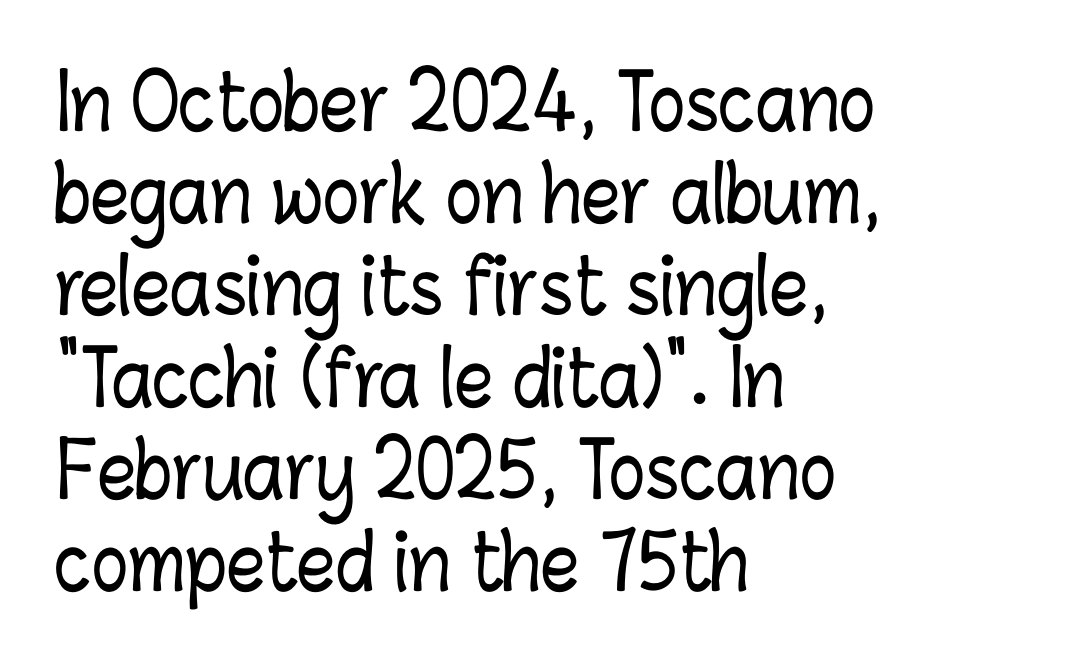
The image shows 76 px condensed type, upright; set left-aligned, line spacing 1.21x, normal letter spacing, not underlined; low stroke contrast and a medium x-height.
